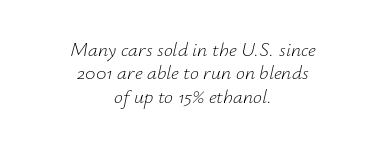
{"italic": "yes", "lean": "right", "slant_degrees": 12, "bold": "no", "underline": "no", "align": "center", "line_spacing_ratio": 1.17, "letter_spacing": "normal", "letter_spacing_em": 0.0, "glyph_px": 20}
